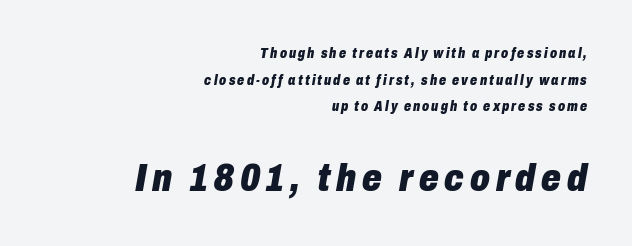
Q: Is the text bold? A: Yes.
Q: Is the text italic (slanted)? A: Yes, it leans right by about 10 degrees.
Q: Is the text underlined? A: No.
Q: How is the paragraph aligned? A: Right-aligned.
Q: Is the spacing between lines tight, normal or loose? A: Loose.
Q: Which block of text is set in a larger size, the first (top) or the second (bottom)? A: The second (bottom) one.
Q: Width (condensed, normal, or wide)? A: Condensed.
Q: Stroke contrast? A: Low.
Q: x-height? A: Medium.
Q: Monospaced? A: No.
